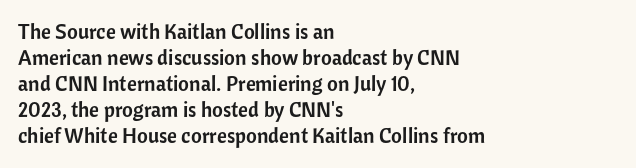
{"italic": "no", "underline": "no", "align": "left", "line_spacing_ratio": 1.24, "letter_spacing": "normal", "letter_spacing_em": 0.0, "glyph_px": 21}
